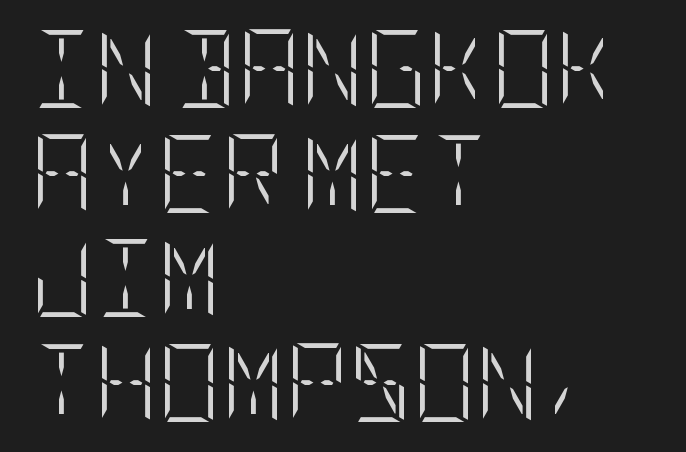
Horizontally, the lines are justified to the leading edge only. A roman cut, with each character standing at attention. Between one letter and the next there's only the usual sliver of space. Decoration check: the copy has no underline. Think standard paragraph weight, or any step lighter than that.
